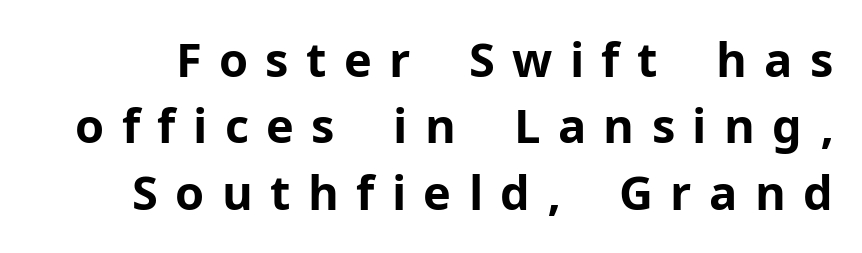
The image shows 47 px bold sans-serif type, upright; set normal line spacing (1.41x), unusually wide letter spacing (+0.37 em), not underlined; low stroke contrast and a medium x-height.
